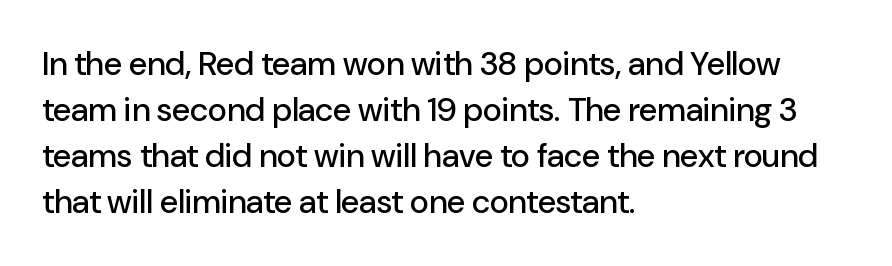
Q: Is the text italic (slanted)? A: No, it is upright.
Q: Is the typeface a serif or a sans-serif typeface? A: Sans-serif.
Q: Is the text underlined? A: No.
Q: How is the paragraph aligned? A: Left-aligned.
Q: Is the spacing between letters normal or unusually wide? A: Normal.
Q: Is the spacing between lines tight, normal or loose? A: Normal.
Q: Width (condensed, normal, or wide)? A: Normal.
Q: Stroke contrast? A: Low.
Q: x-height? A: Medium.
Q: Monospaced? A: No.
